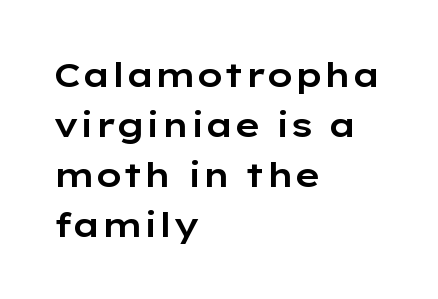
Q: Is the text italic (slanted)? A: No, it is upright.
Q: Is the typeface a serif or a sans-serif typeface? A: Sans-serif.
Q: Is the text underlined? A: No.
Q: How is the paragraph aligned? A: Left-aligned.
Q: Is the spacing between letters normal or unusually wide? A: Normal.
Q: Is the spacing between lines tight, normal or loose? A: Normal.
Q: Width (condensed, normal, or wide)? A: Wide.
Q: Stroke contrast? A: Low.
Q: x-height? A: Medium.
Q: Monospaced? A: No.
